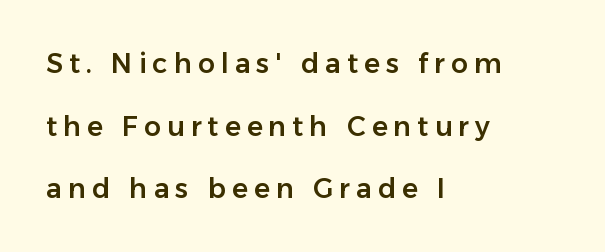
The passage shown stacks its lines with a broad gap. The ragged edge is on the right, which tells us the setting is flush left. The letterforms stand isolated, each surrounded by extra space. Notice how the stems are strictly vertical — no italics here. Underlining? Definitely not there.
